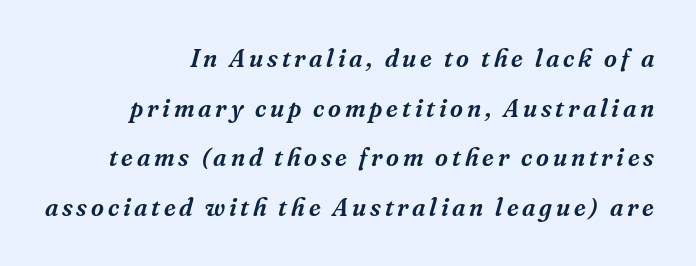
The image shows 25 px text type, italic (leaning right); set right-aligned, loose line spacing (1.99x), not underlined.
